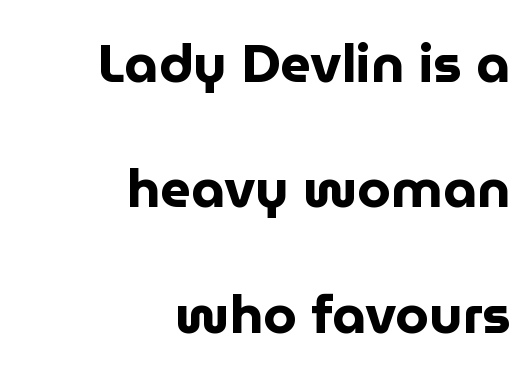
{"serif": "no", "italic": "no", "bold": "yes", "weight": "bold", "width": "normal", "stroke_contrast": "low", "x_height": "medium", "monospaced": "no", "underline": "no", "align": "right", "line_spacing": "loose", "line_spacing_ratio": 2.32, "letter_spacing": "normal", "letter_spacing_em": 0.0, "glyph_px": 54}
